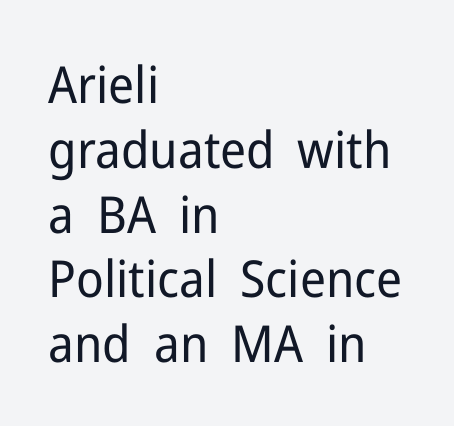
Q: Is the text bold? A: No.
Q: Is the text italic (slanted)? A: No, it is upright.
Q: Is the typeface a serif or a sans-serif typeface? A: Sans-serif.
Q: Is the text underlined? A: No.
Q: How is the paragraph aligned? A: Left-aligned.
Q: Is the spacing between letters normal or unusually wide? A: Normal.
Q: Is the spacing between lines tight, normal or loose? A: Normal.
Q: Width (condensed, normal, or wide)? A: Normal.
Q: Stroke contrast? A: Low.
Q: x-height? A: Medium.
Q: Monospaced? A: No.
